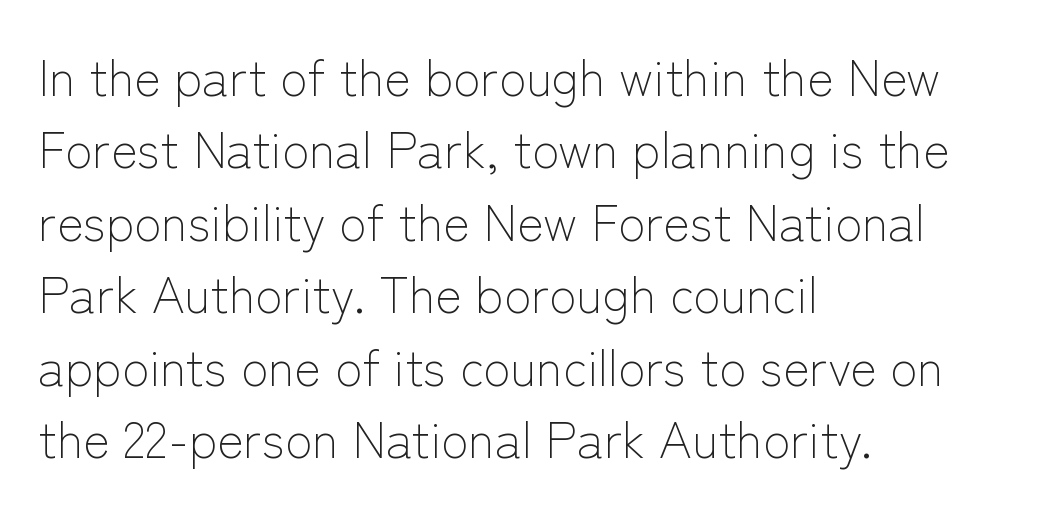
Q: Is the text bold? A: No.
Q: Is the text italic (slanted)? A: No, it is upright.
Q: Is the typeface a serif or a sans-serif typeface? A: Sans-serif.
Q: Is the text underlined? A: No.
Q: How is the paragraph aligned? A: Left-aligned.
Q: Is the spacing between letters normal or unusually wide? A: Normal.
Q: Is the spacing between lines tight, normal or loose? A: Normal.
Q: Width (condensed, normal, or wide)? A: Normal.
Q: Stroke contrast? A: Low.
Q: x-height? A: Medium.
Q: Monospaced? A: No.
